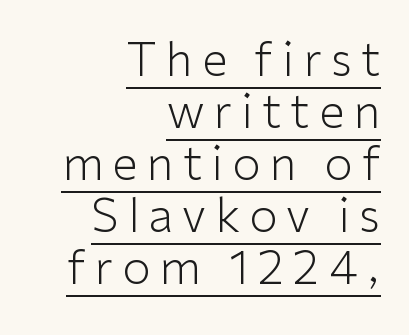
{"serif": "no", "italic": "no", "bold": "no", "weight": "light", "width": "normal", "stroke_contrast": "low", "x_height": "medium", "monospaced": "no", "underline": "yes", "align": "right", "line_spacing": "tight", "line_spacing_ratio": 1.13, "letter_spacing": "wide", "letter_spacing_em": 0.2, "glyph_px": 46}
